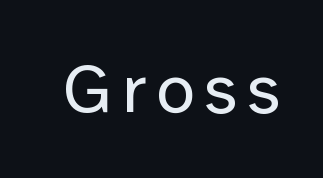
The image shows 70 px regular-weight sans-serif type, upright; set not underlined; low stroke contrast and a medium x-height.
